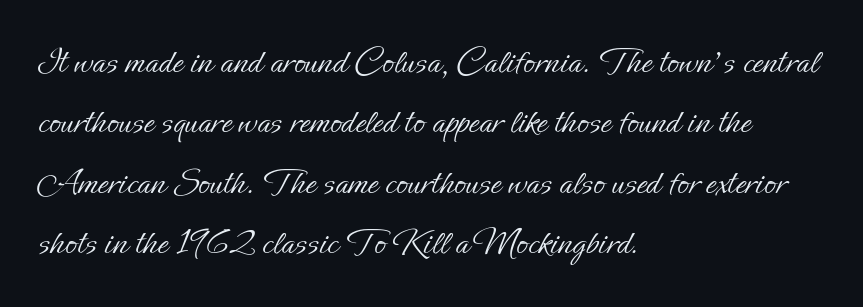
The image shows 38 px light type; set left-aligned, normal line spacing (1.59x), normal letter spacing, not underlined; low stroke contrast and a small x-height.
